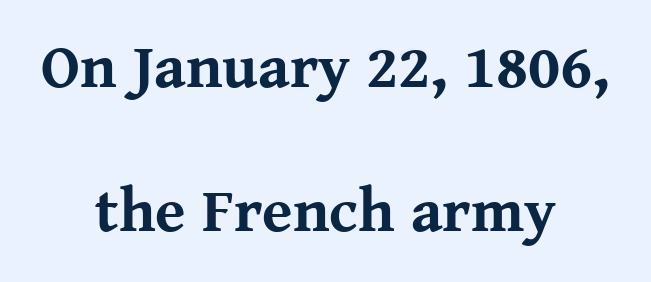
{"serif": "yes", "italic": "no", "bold": "yes", "weight": "bold", "width": "normal", "stroke_contrast": "medium", "x_height": "medium", "monospaced": "no", "underline": "no", "align": "center", "line_spacing": "loose", "line_spacing_ratio": 2.33, "letter_spacing": "normal", "letter_spacing_em": 0.0, "glyph_px": 62}
